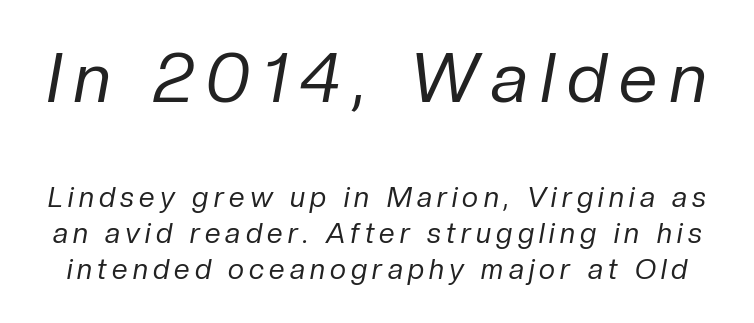
{"italic": "yes", "lean": "right", "slant_degrees": 10, "bold": "no", "weight": "regular", "width": "normal", "stroke_contrast": "low", "x_height": "medium", "monospaced": "no", "underline": "no", "line_spacing": "normal", "line_spacing_ratio": 1.29, "larger_block": "first", "size_ratio": 2.46, "glyph_px": 69}
